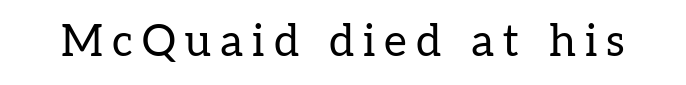
The image shows 44 px regular-weight serif type, upright; set unusually wide letter spacing (+0.21 em), not underlined; low stroke contrast and a medium x-height.
